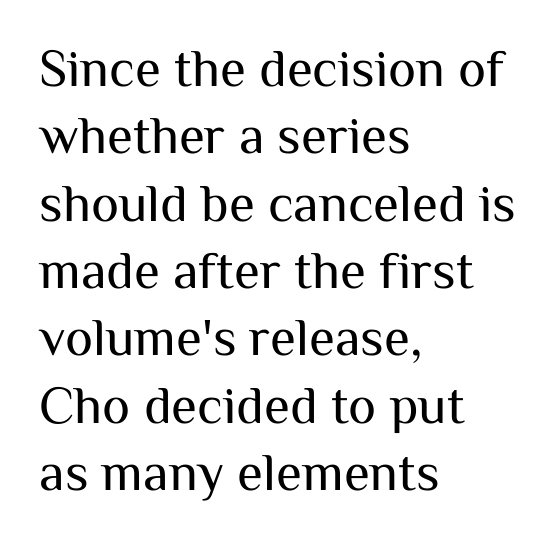
In terms of posture, this sample is upright. The strip under each line holds only bare page. Type style note: lacks serifs. Character widths vary here, with narrow letters taking less room than wide ones. Honestly, the letter spacing is just normal — you wouldn't notice it.
